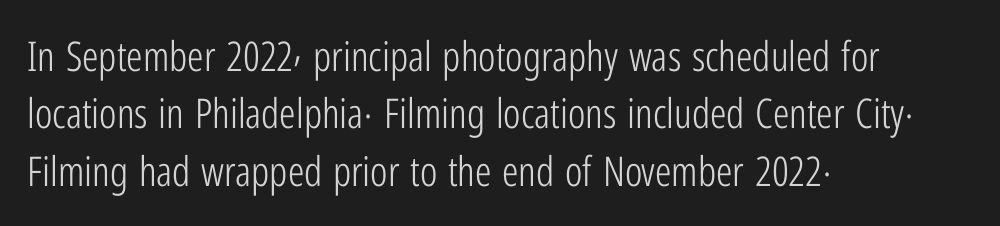
Q: Is the text bold? A: No.
Q: Is the text italic (slanted)? A: No, it is upright.
Q: Is the typeface a serif or a sans-serif typeface? A: Sans-serif.
Q: Is the text underlined? A: No.
Q: How is the paragraph aligned? A: Left-aligned.
Q: Is the spacing between letters normal or unusually wide? A: Normal.
Q: Is the spacing between lines tight, normal or loose? A: Normal.
Q: Width (condensed, normal, or wide)? A: Condensed.
Q: Stroke contrast? A: Low.
Q: x-height? A: Medium.
Q: Monospaced? A: No.
